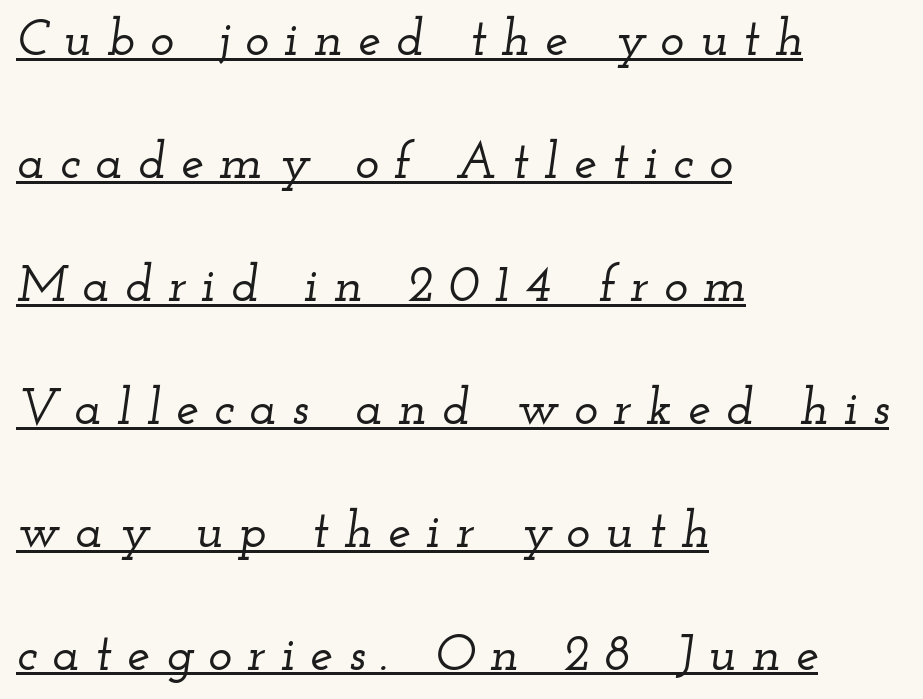
The font family rendered here belongs to the serif group. Horizontally, the lines are justified to the leading edge only. This is oblique type, the kind used for emphasis or titles. Look at the tracking — it's clearly loosened, letters drifting apart. The rendering uses natural spacing where letterforms have individual widths.
